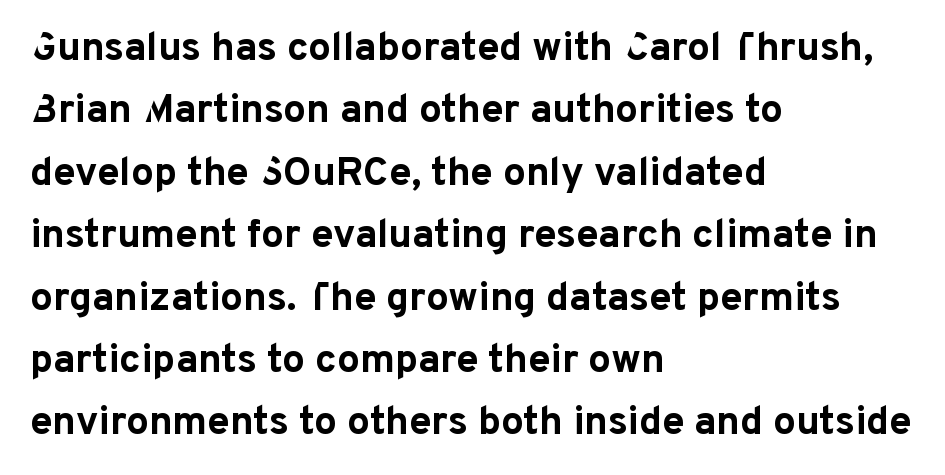
{"serif": "no", "italic": "no", "bold": "yes", "weight": "bold", "width": "normal", "stroke_contrast": "low", "x_height": "medium", "monospaced": "no", "underline": "no", "align": "left", "line_spacing": "normal", "line_spacing_ratio": 1.56, "letter_spacing": "normal", "letter_spacing_em": 0.0, "glyph_px": 40}
